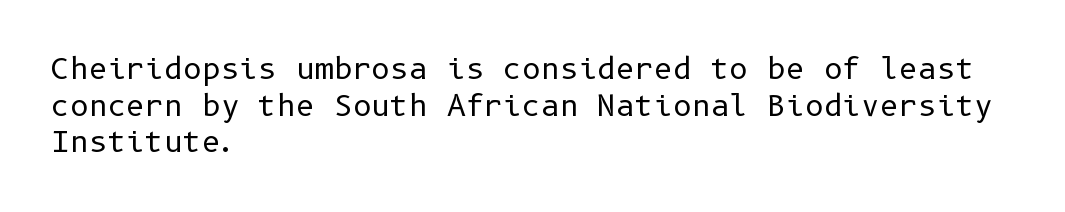
{"serif": "no", "italic": "no", "bold": "no", "weight": "regular", "width": "normal", "stroke_contrast": "low", "x_height": "medium", "underline": "no", "align": "left", "line_spacing": "normal", "line_spacing_ratio": 1.26, "letter_spacing": "normal", "letter_spacing_em": 0.0, "glyph_px": 29}
